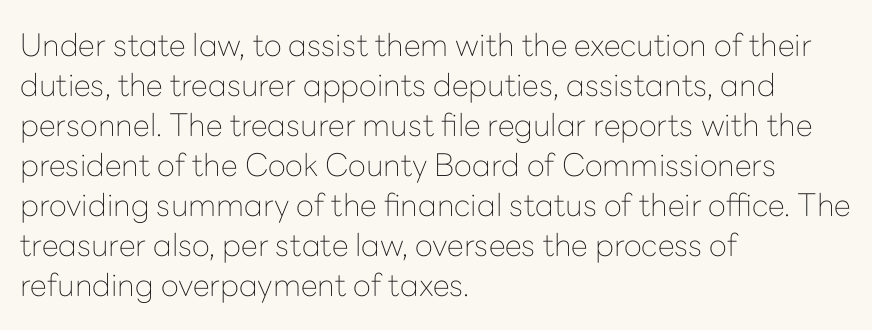
Q: Is the text bold? A: No.
Q: Is the text italic (slanted)? A: No, it is upright.
Q: Is the typeface a serif or a sans-serif typeface? A: Sans-serif.
Q: Is the text underlined? A: No.
Q: How is the paragraph aligned? A: Left-aligned.
Q: Is the spacing between letters normal or unusually wide? A: Normal.
Q: Is the spacing between lines tight, normal or loose? A: Normal.
Q: Width (condensed, normal, or wide)? A: Normal.
Q: Stroke contrast? A: Low.
Q: x-height? A: Medium.
Q: Monospaced? A: No.
